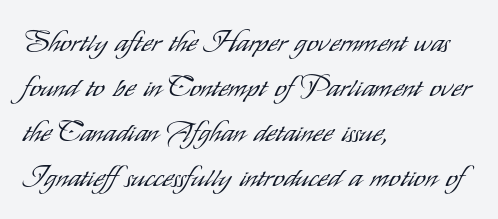
The image shows 29 px light, condensed sans-serif type; set left-aligned, normal line spacing (1.55x), normal letter spacing, not underlined; low stroke contrast and a small x-height.
